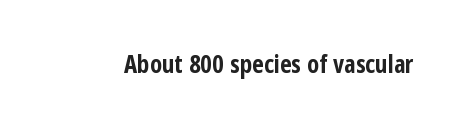
Q: Is the text bold? A: Yes.
Q: Is the text italic (slanted)? A: No, it is upright.
Q: Is the text underlined? A: No.
Q: Is the spacing between letters normal or unusually wide? A: Normal.
